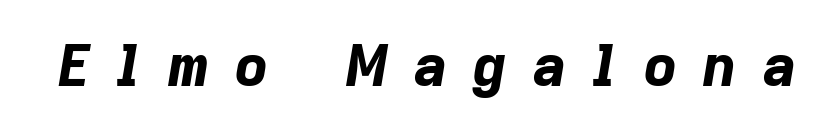
The image shows 58 px bold type, italic (leaning right); set unusually wide letter spacing (+0.45 em), not underlined; low stroke contrast and a medium x-height.
